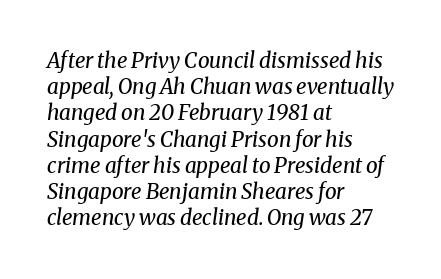
Each line starts at the same left margin while the right side varies. Looking at the ascenders, they clearly lean. A typesetter would call this leading conventional body-copy spacing. Does extra space separate the letters? No, they use regular spacing.
